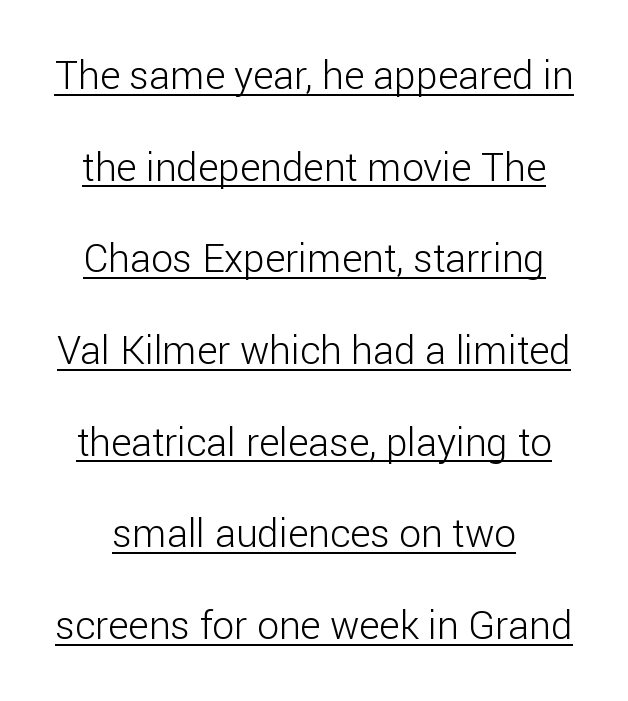
{"serif": "no", "italic": "no", "bold": "no", "weight": "light", "width": "normal", "stroke_contrast": "low", "x_height": "medium", "monospaced": "no", "underline": "yes", "line_spacing": "loose", "line_spacing_ratio": 2.35, "letter_spacing": "normal", "letter_spacing_em": 0.0, "glyph_px": 39}
